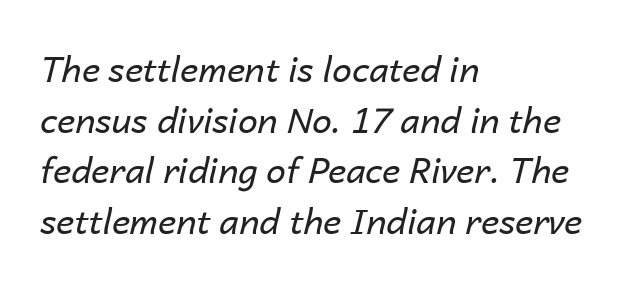
The image shows 35 px regular-weight type, italic (leaning right); set left-aligned, normal line spacing (1.45x), normal letter spacing, not underlined; low stroke contrast and a medium x-height.
